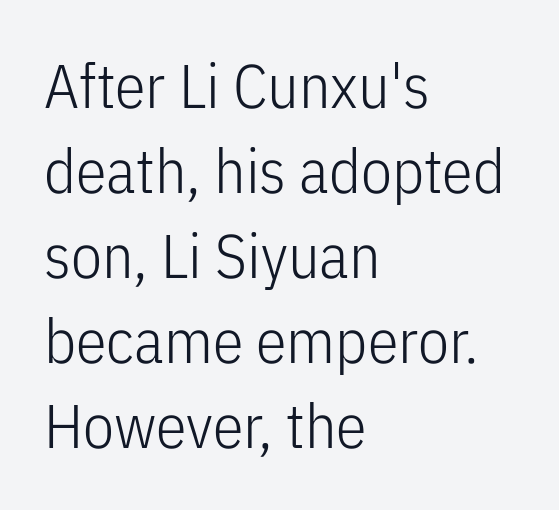
This sample has the flowing, uneven cadence of proportional lettering. The typeface chosen for these lines omits serifs. All the whitespace from short lines collects on the right. Caption: standard tracking, unaltered. Interline gaps are of average width in this sample. Heft: none added — not bold.
